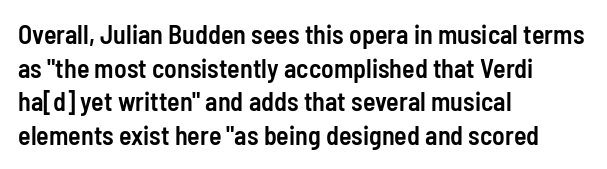
{"italic": "no", "bold": "semi", "underline": "no", "align": "left", "line_spacing": "normal", "line_spacing_ratio": 1.29, "letter_spacing": "normal", "letter_spacing_em": 0.0, "glyph_px": 26}
